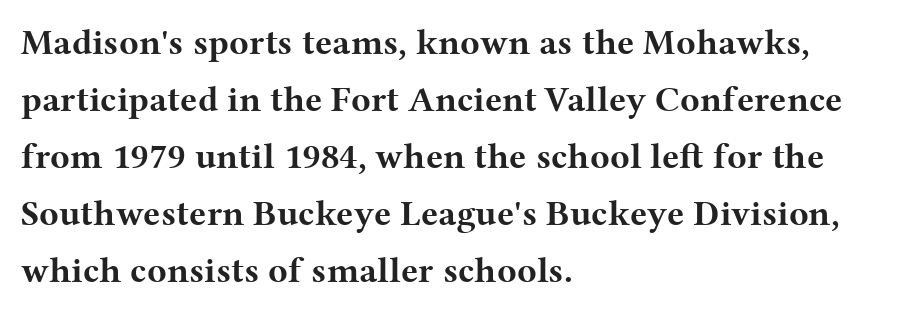
If you measured baseline to baseline, you'd find a middling distance. Is there any slant? The stems are plumb. The rag falls on the right side of this text block. The words here are not underlined. Unlike a clean sans, this face finishes its strokes with serifs.
